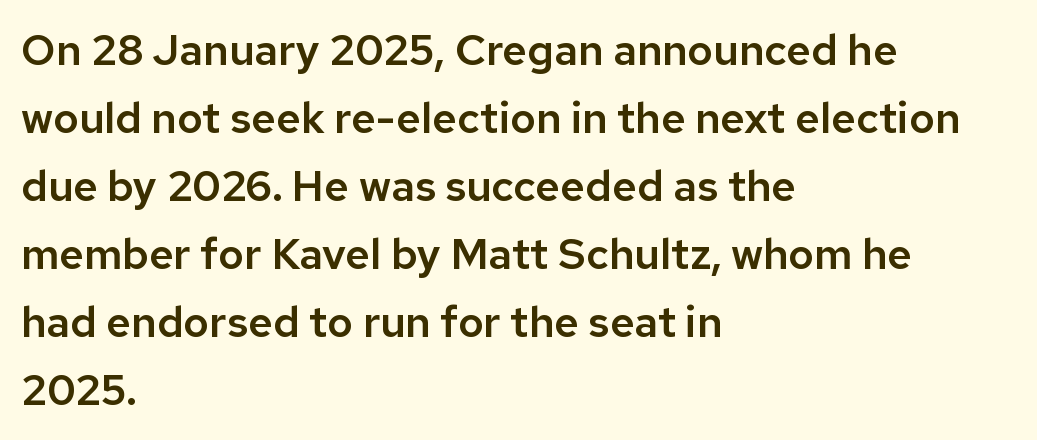
Q: Is the text italic (slanted)? A: No, it is upright.
Q: Is the typeface a serif or a sans-serif typeface? A: Sans-serif.
Q: Is the text underlined? A: No.
Q: How is the paragraph aligned? A: Left-aligned.
Q: Is the spacing between letters normal or unusually wide? A: Normal.
Q: Is the spacing between lines tight, normal or loose? A: Normal.
Q: Width (condensed, normal, or wide)? A: Normal.
Q: Stroke contrast? A: Low.
Q: x-height? A: Medium.
Q: Monospaced? A: No.
